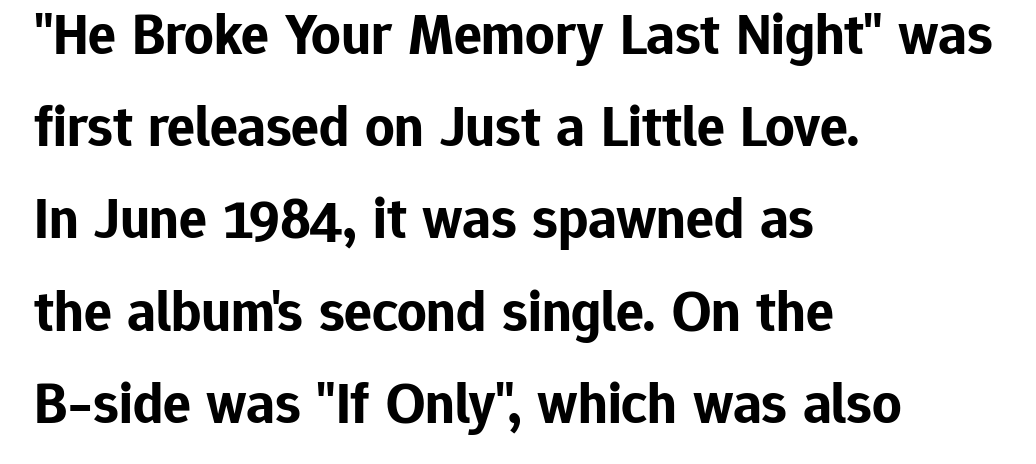
{"serif": "no", "italic": "no", "bold": "yes", "weight": "bold", "width": "normal", "stroke_contrast": "low", "x_height": "medium", "monospaced": "no", "underline": "no", "align": "left", "line_spacing": "normal", "line_spacing_ratio": 1.59, "letter_spacing": "normal", "letter_spacing_em": 0.0, "glyph_px": 58}
